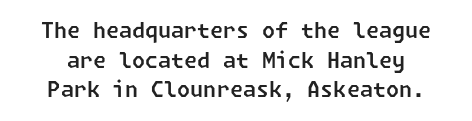
{"underline": "no", "line_spacing": "normal", "line_spacing_ratio": 1.41, "letter_spacing": "normal", "letter_spacing_em": 0.0, "glyph_px": 21}
